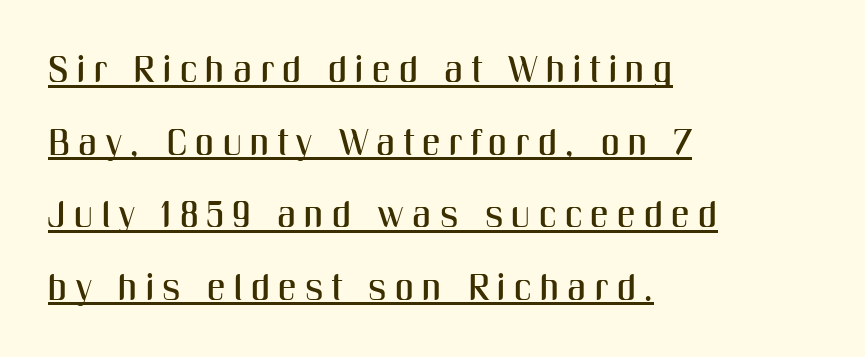
The image shows 37 px condensed sans-serif type, upright; set left-aligned, loose line spacing (1.96x), unusually wide letter spacing (+0.22 em), underlined; medium stroke contrast and a medium x-height.
